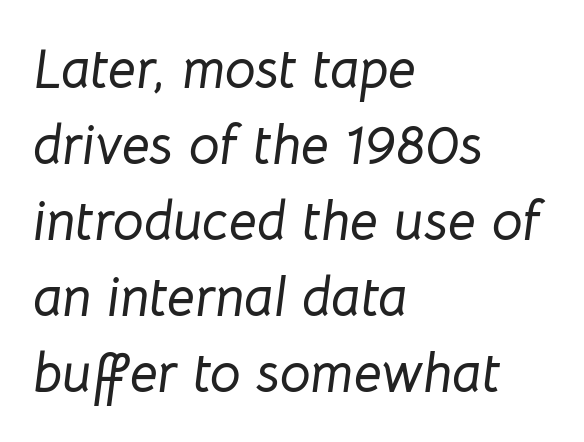
Q: Is the text italic (slanted)? A: Yes, it leans right by about 8 degrees.
Q: Is the text underlined? A: No.
Q: How is the paragraph aligned? A: Left-aligned.
Q: Is the spacing between letters normal or unusually wide? A: Normal.
Q: Is the spacing between lines tight, normal or loose? A: Normal.
Q: Width (condensed, normal, or wide)? A: Normal.
Q: Stroke contrast? A: Low.
Q: x-height? A: Medium.
Q: Monospaced? A: No.
